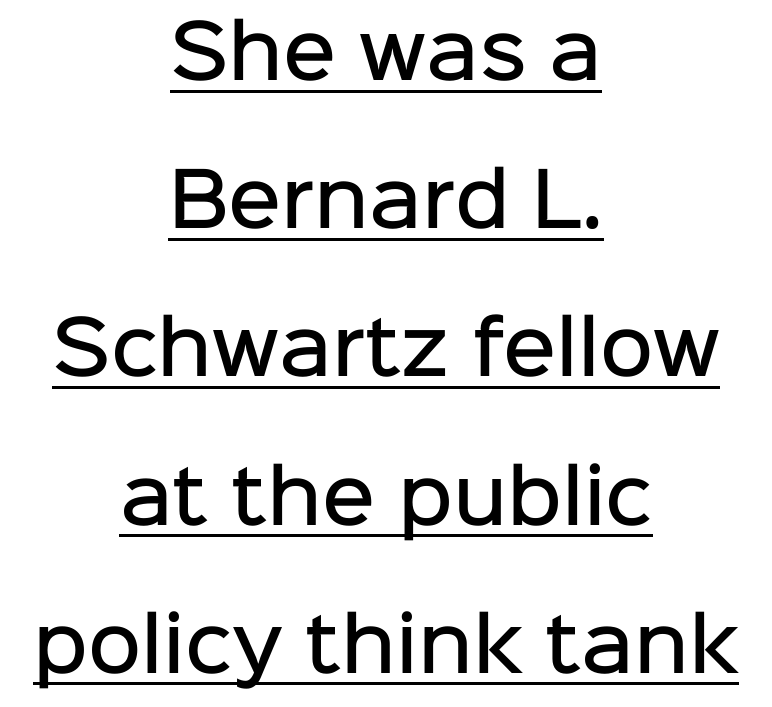
{"serif": "no", "italic": "no", "bold": "semi", "weight": "semibold", "width": "normal", "stroke_contrast": "low", "x_height": "medium", "monospaced": "no", "underline": "yes", "align": "center", "line_spacing": "loose", "line_spacing_ratio": 2.03, "letter_spacing": "normal", "letter_spacing_em": 0.0, "glyph_px": 73}
